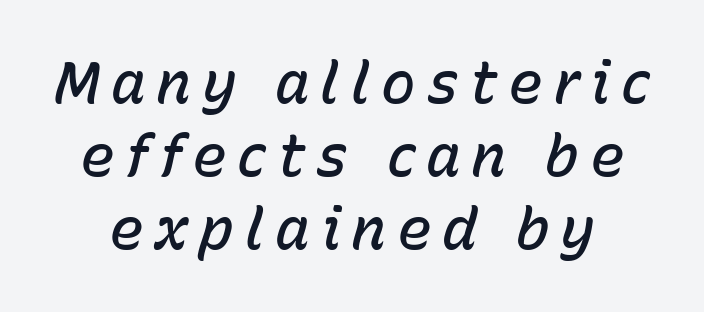
{"italic": "yes", "lean": "right", "slant_degrees": 15, "bold": "semi", "weight": "semibold", "width": "normal", "stroke_contrast": "low", "x_height": "medium", "monospaced": "no", "underline": "no", "line_spacing": "normal", "line_spacing_ratio": 1.26, "glyph_px": 58}
